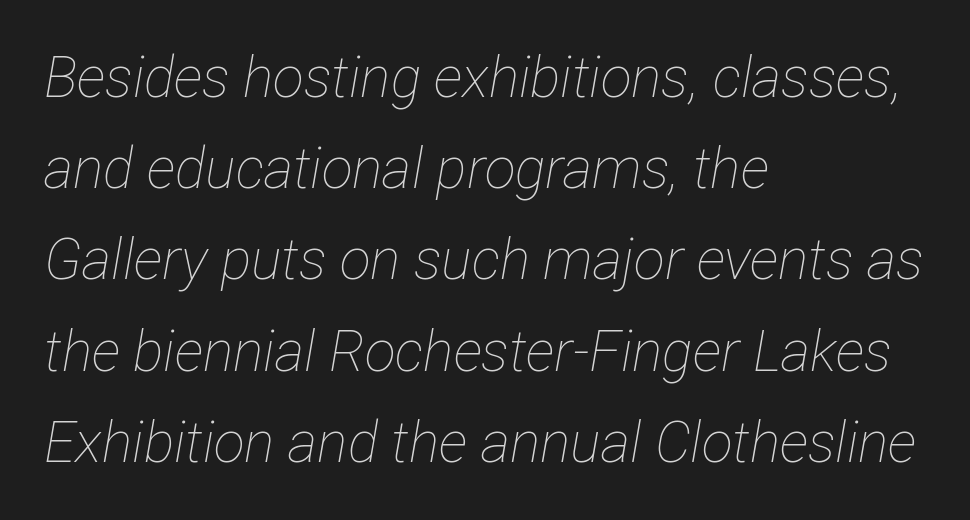
{"italic": "yes", "lean": "right", "slant_degrees": 12, "bold": "no", "weight": "thin", "width": "condensed", "stroke_contrast": "low", "x_height": "medium", "monospaced": "no", "underline": "no", "align": "left", "line_spacing": "normal", "line_spacing_ratio": 1.6, "letter_spacing": "normal", "letter_spacing_em": 0.0, "glyph_px": 57}
